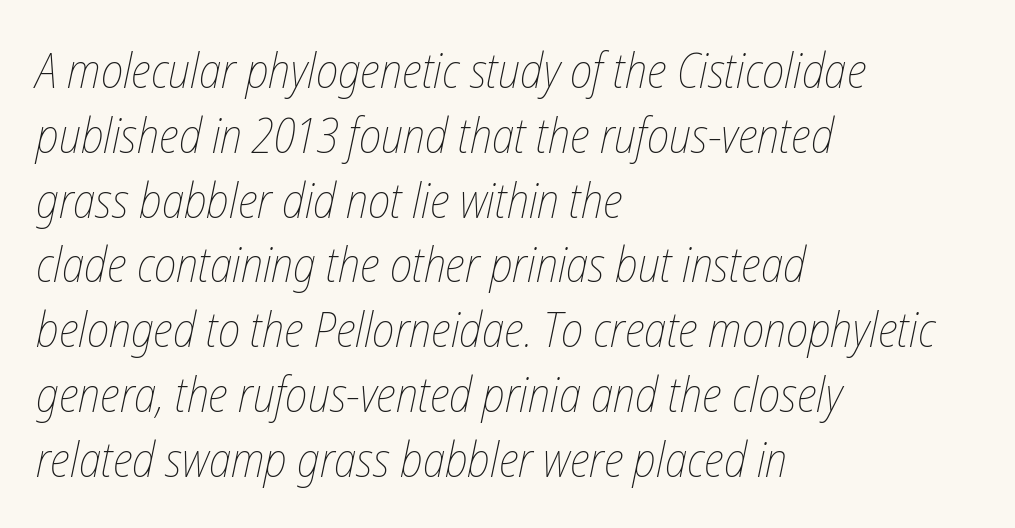
Q: Is the text bold? A: No.
Q: Is the text italic (slanted)? A: Yes, it leans right by about 12 degrees.
Q: Is the text underlined? A: No.
Q: How is the paragraph aligned? A: Left-aligned.
Q: Is the spacing between letters normal or unusually wide? A: Normal.
Q: Is the spacing between lines tight, normal or loose? A: Normal.
Q: Width (condensed, normal, or wide)? A: Condensed.
Q: Stroke contrast? A: Low.
Q: x-height? A: Medium.
Q: Monospaced? A: No.
